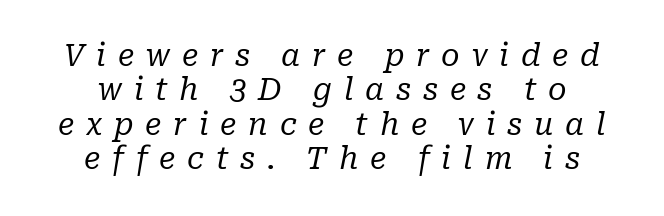
{"serif": "yes", "italic": "yes", "lean": "right", "slant_degrees": 10, "bold": "no", "weight": "regular", "width": "normal", "stroke_contrast": "low", "x_height": "medium", "monospaced": "no", "underline": "no", "align": "center", "line_spacing": "tight", "line_spacing_ratio": 1.15, "letter_spacing": "wide", "letter_spacing_em": 0.39, "glyph_px": 30}
